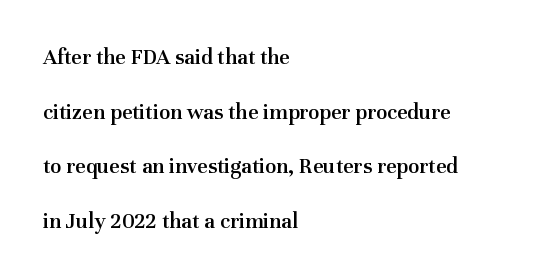
Q: Is the text bold? A: Semi-bold.
Q: Is the text italic (slanted)? A: No, it is upright.
Q: Is the text underlined? A: No.
Q: How is the paragraph aligned? A: Left-aligned.
Q: Is the spacing between letters normal or unusually wide? A: Normal.
Q: Is the spacing between lines tight, normal or loose? A: Loose.
